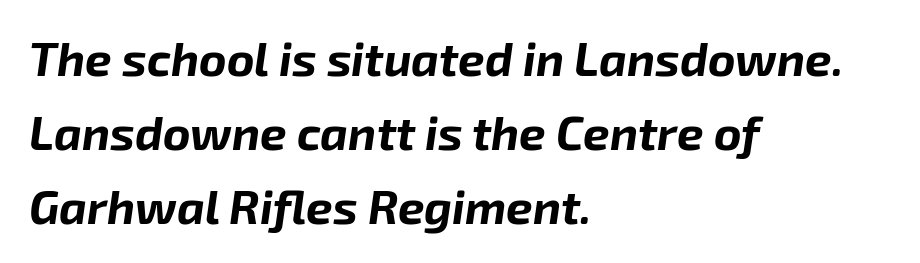
Q: Is the text bold? A: Yes.
Q: Is the text italic (slanted)? A: Yes, it leans right by about 8 degrees.
Q: Is the text underlined? A: No.
Q: How is the paragraph aligned? A: Left-aligned.
Q: Is the spacing between letters normal or unusually wide? A: Normal.
Q: Is the spacing between lines tight, normal or loose? A: Normal.
Q: Width (condensed, normal, or wide)? A: Normal.
Q: Stroke contrast? A: Low.
Q: x-height? A: Medium.
Q: Monospaced? A: No.
